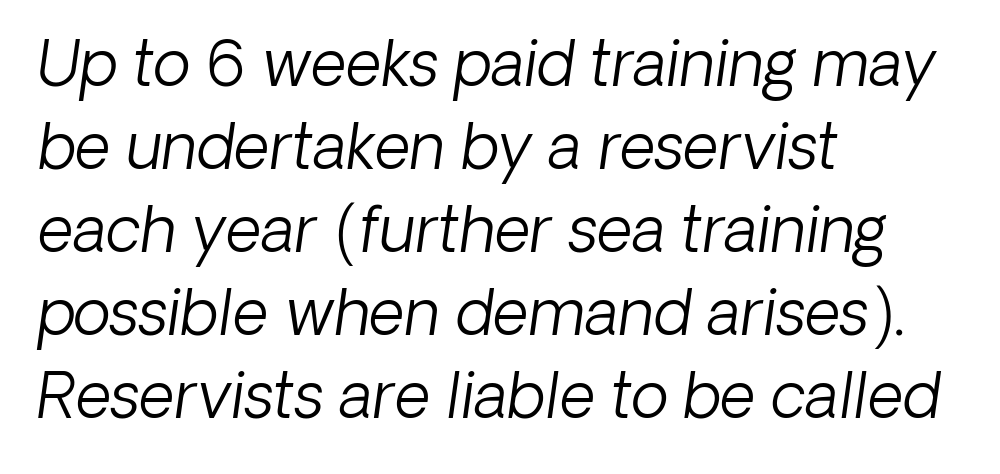
The image shows 62 px light type, italic (leaning right); set left-aligned, normal line spacing (1.34x), normal letter spacing, not underlined; low stroke contrast and a medium x-height.
